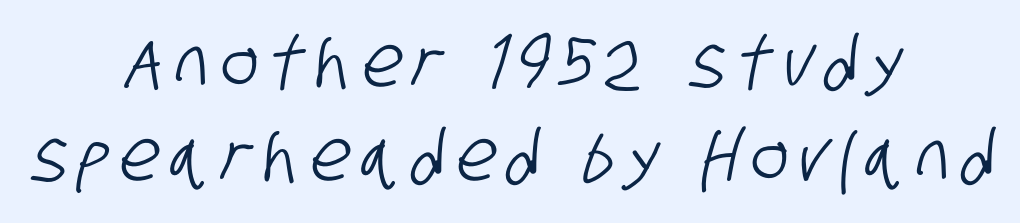
The image shows 71 px condensed sans-serif type; set centered, normal line spacing (1.33x), not underlined; low stroke contrast and a large x-height.
